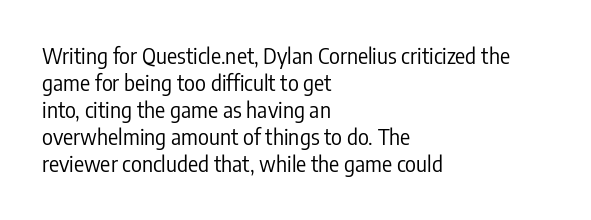
{"italic": "no", "bold": "no", "underline": "no", "align": "left", "line_spacing": "normal", "line_spacing_ratio": 1.29, "letter_spacing": "normal", "letter_spacing_em": 0.0, "glyph_px": 21}
